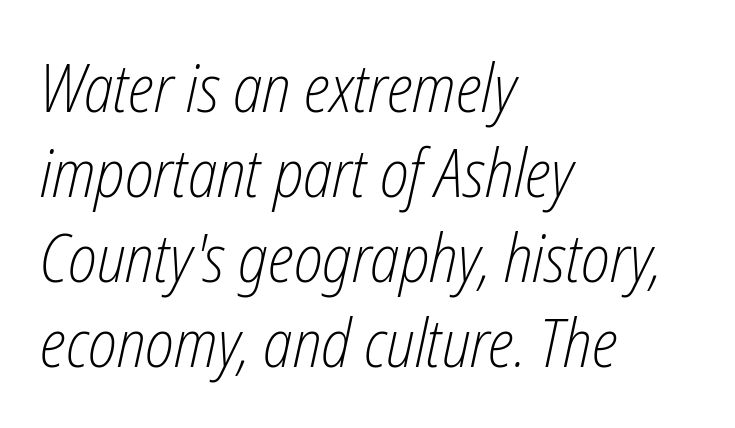
{"italic": "yes", "lean": "right", "slant_degrees": 12, "bold": "no", "weight": "light", "width": "condensed", "stroke_contrast": "low", "x_height": "medium", "monospaced": "no", "underline": "no", "align": "left", "line_spacing": "normal", "line_spacing_ratio": 1.27, "letter_spacing": "normal", "letter_spacing_em": 0.0, "glyph_px": 67}
